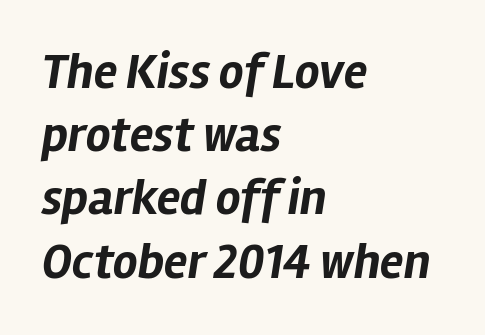
The area under the type is left untouched. Does the weight exceed regular? Yes, all the way to bold. A typesetter would call this leading conventional body-copy spacing. Posture: slanted.
